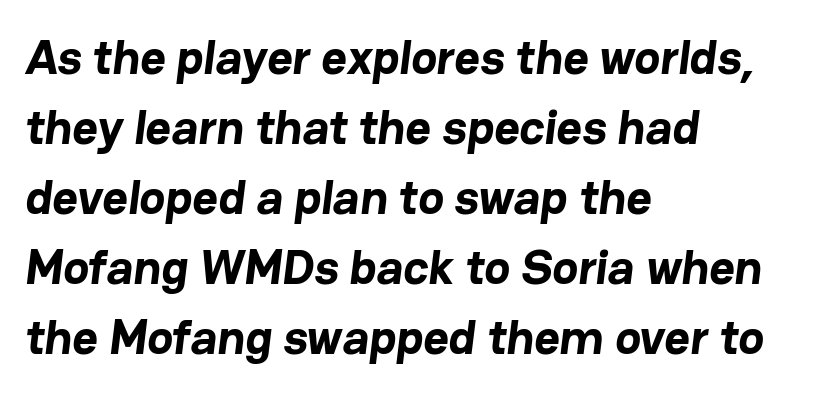
The image shows 49 px bold sans-serif type; set left-aligned, normal line spacing (1.43x), normal letter spacing, not underlined; low stroke contrast and a medium x-height.
